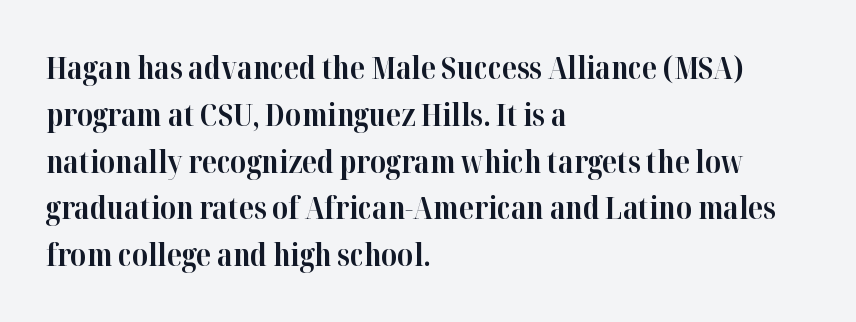
The image shows 30 px bold serif type, upright; set left-aligned, normal line spacing (1.56x), normal letter spacing, not underlined; high stroke contrast and a medium x-height.
